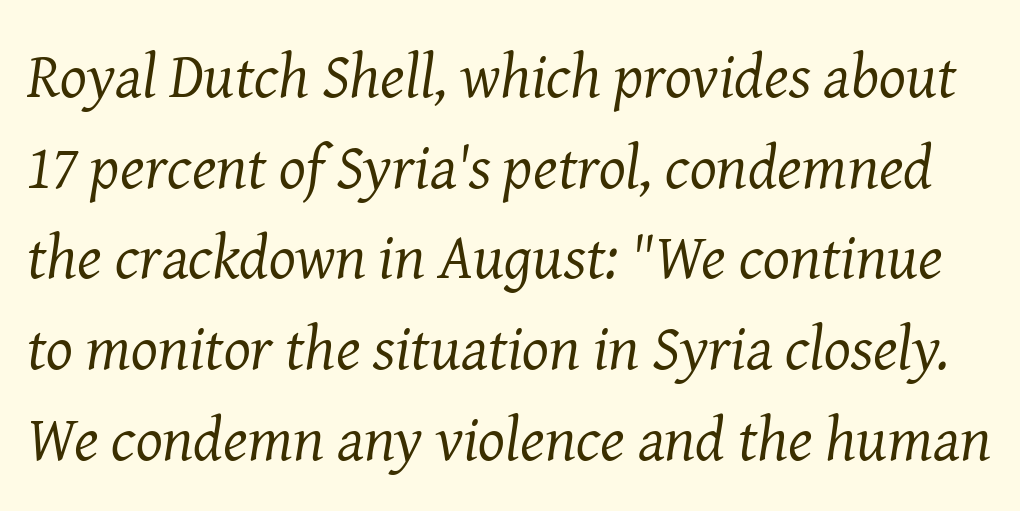
Descenders are the only things crossing below the line. The type is set solid horizontally, with unmodified tracking. The font is comparable to plain body text, perhaps lighter. A typesetter would mark this as italic. Evenly set lines give the paragraph a standard silhouette.
